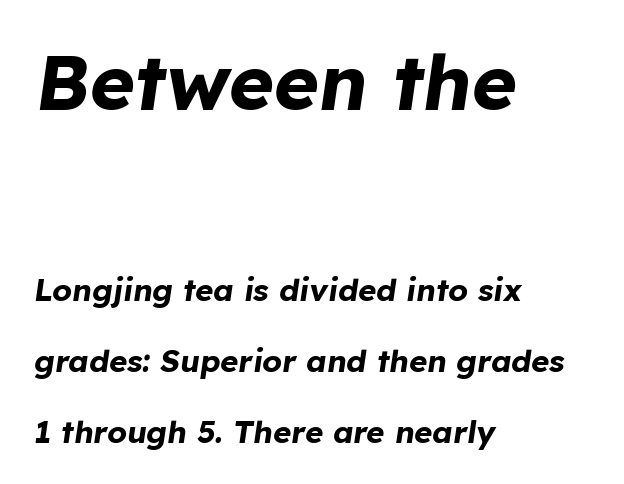
The image shows 77 px bold type, italic (leaning right); set left-aligned, loose line spacing (2.28x), normal letter spacing, not underlined; the first (top) block is 2.48x larger; low stroke contrast and a medium x-height.
